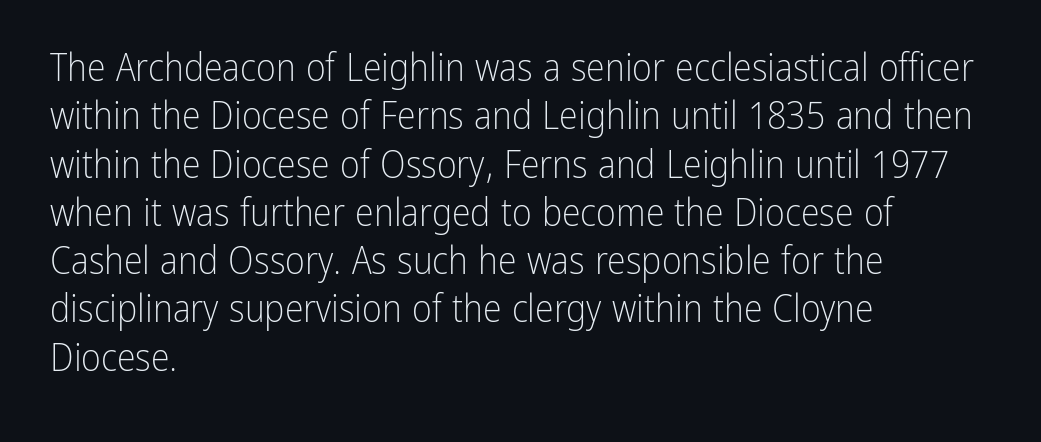
{"serif": "no", "italic": "no", "bold": "no", "weight": "light", "width": "condensed", "stroke_contrast": "low", "x_height": "medium", "monospaced": "no", "underline": "no", "align": "left", "line_spacing": "normal", "line_spacing_ratio": 1.27, "letter_spacing": "normal", "letter_spacing_em": 0.0, "glyph_px": 38}
